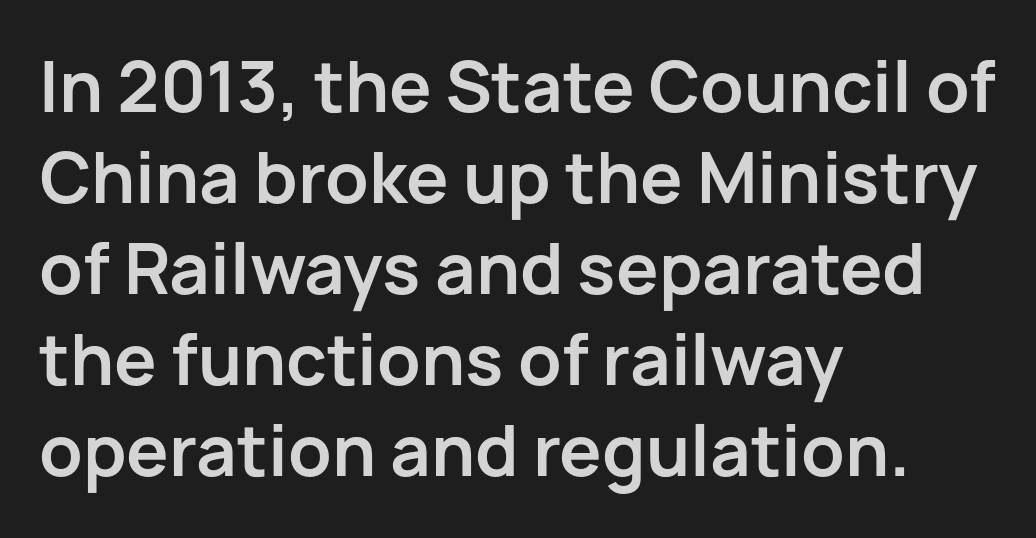
Q: Is the text bold? A: Yes.
Q: Is the text italic (slanted)? A: No, it is upright.
Q: Is the typeface a serif or a sans-serif typeface? A: Sans-serif.
Q: Is the text underlined? A: No.
Q: How is the paragraph aligned? A: Left-aligned.
Q: Is the spacing between letters normal or unusually wide? A: Normal.
Q: Is the spacing between lines tight, normal or loose? A: Normal.
Q: Width (condensed, normal, or wide)? A: Normal.
Q: Stroke contrast? A: Low.
Q: x-height? A: Medium.
Q: Monospaced? A: No.
